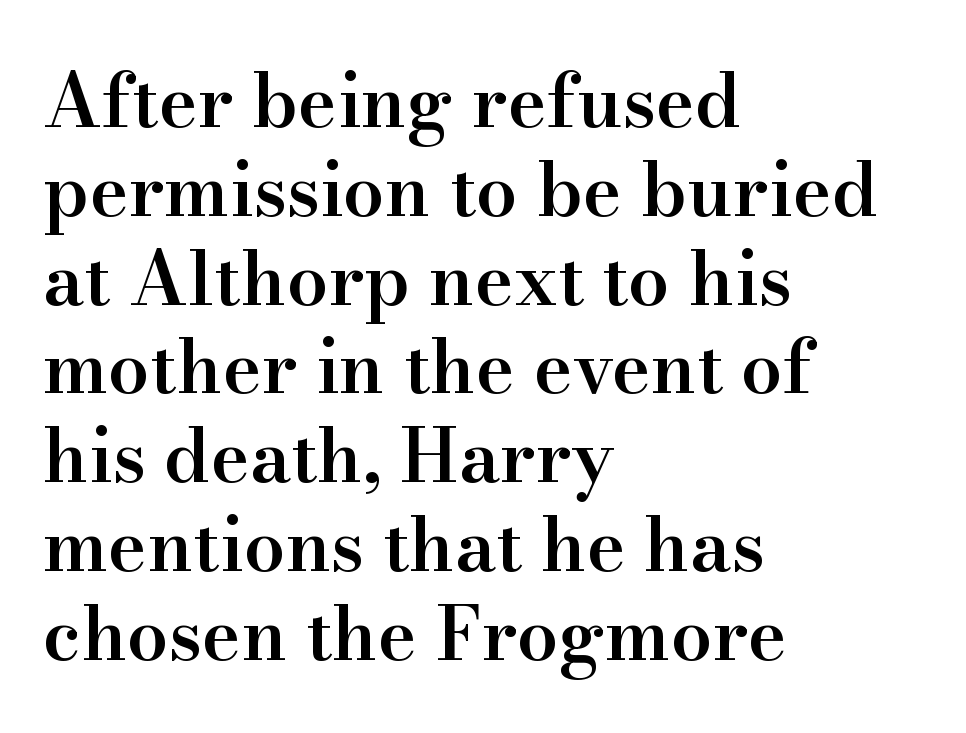
The image shows 74 px semibold serif type, upright; set left-aligned, line spacing 1.2x, normal letter spacing, not underlined; high stroke contrast and a small x-height.
